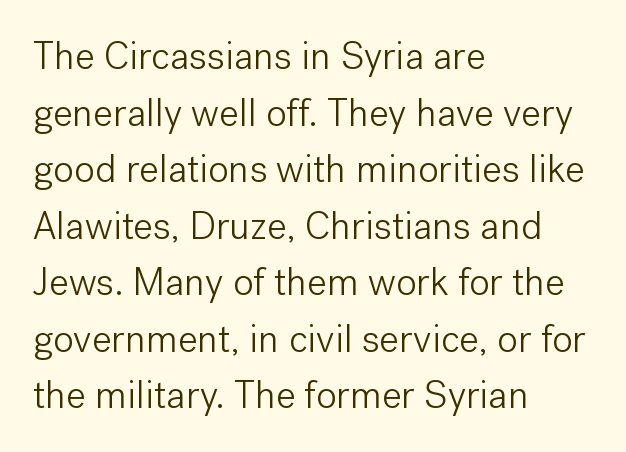
Each line starts at the same left margin while the right side varies. On a weight scale, this lands at 450 or below. A bare baseline throughout the passage. The space between consecutive lines is moderate. The line texture is even and compact thanks to regular tracking. Here the designer chose a conventional face with non-uniform glyph widths.
